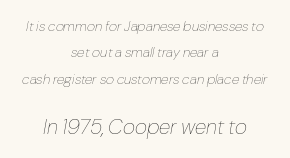
The image shows 21 px text type, italic (leaning right); set centered, line spacing 1.88x, normal letter spacing, not underlined; the second (bottom) block is 1.5x larger.
